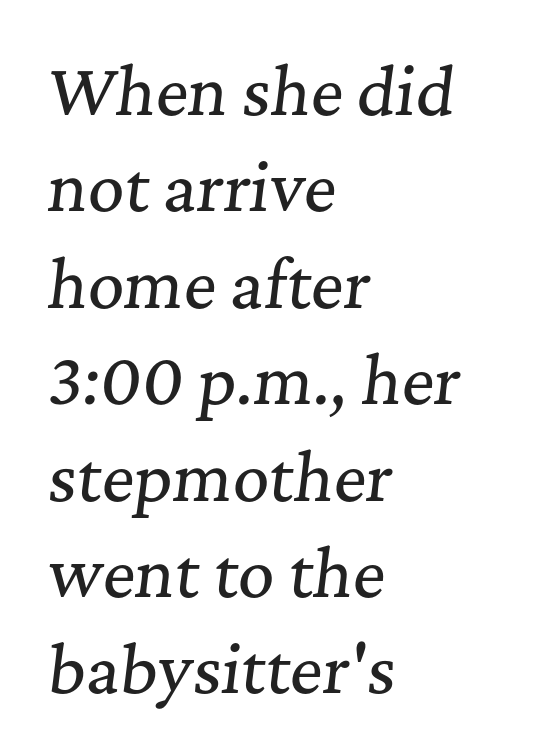
The image shows 63 px serif type, italic (leaning right); set left-aligned, normal line spacing (1.53x), normal letter spacing, not underlined; medium stroke contrast and a medium x-height.
